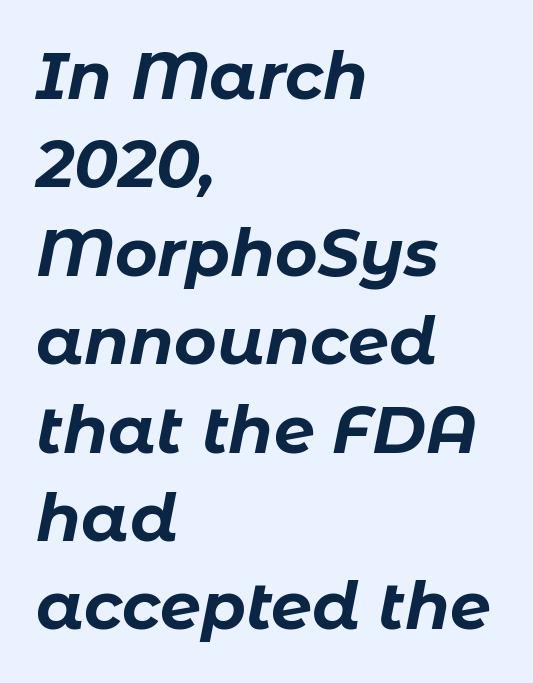
The image shows 65 px bold type, italic (leaning right); set left-aligned, normal line spacing (1.36x), normal letter spacing, not underlined; low stroke contrast and a medium x-height.
